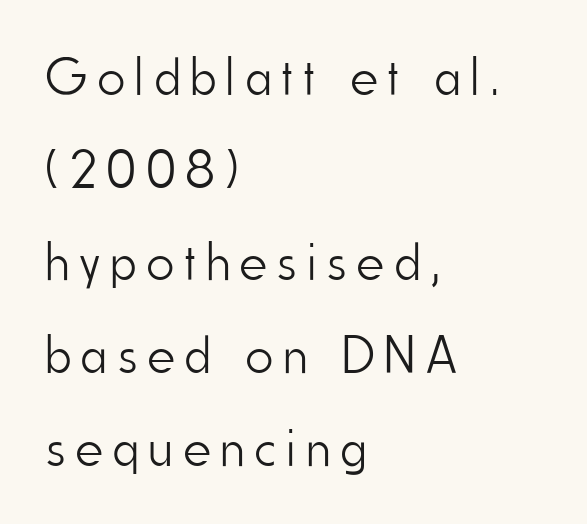
Is there any slant? The stems are plumb. The rendering uses natural spacing where letterforms have individual widths. The font is comparable to plain body text, perhaps lighter. Tracking value appears strongly positive — letters spread wide.
